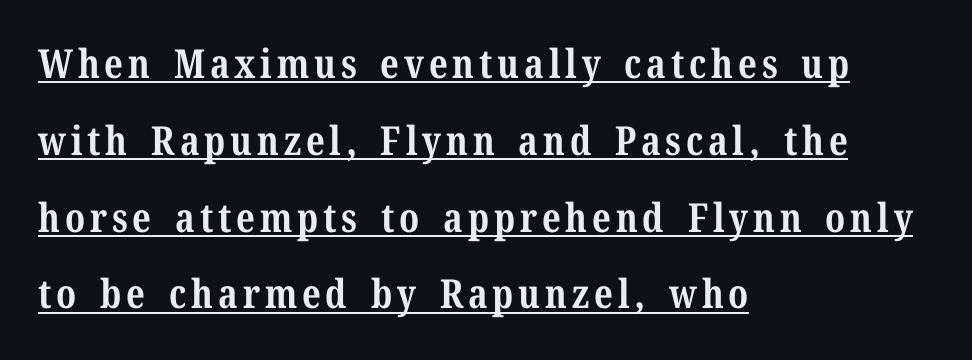
Q: Is the text bold? A: Yes.
Q: Is the text italic (slanted)? A: No, it is upright.
Q: Is the typeface a serif or a sans-serif typeface? A: Serif.
Q: Is the text underlined? A: Yes.
Q: How is the paragraph aligned? A: Left-aligned.
Q: Is the spacing between lines tight, normal or loose? A: Loose.
Q: Width (condensed, normal, or wide)? A: Normal.
Q: Stroke contrast? A: Medium.
Q: x-height? A: Medium.
Q: Monospaced? A: No.
